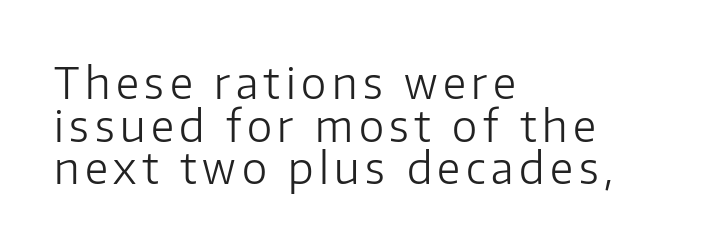
The image shows 43 px light sans-serif type, upright; set left-aligned, tight line spacing (0.99x), not underlined; low stroke contrast and a medium x-height.
